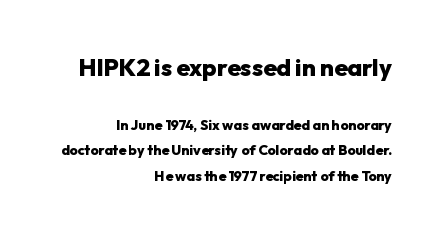
The image shows 24 px bold type, upright; set right-aligned, line spacing 1.85x, normal letter spacing, not underlined; the first (top) block is 1.71x larger.
